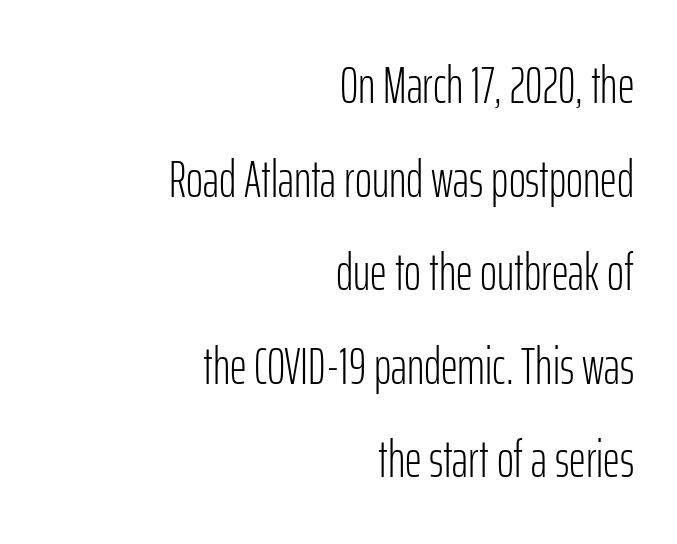
The image shows 52 px light, condensed sans-serif type, upright; set right-aligned, line spacing 1.8x, normal letter spacing, not underlined; low stroke contrast and a medium x-height.
